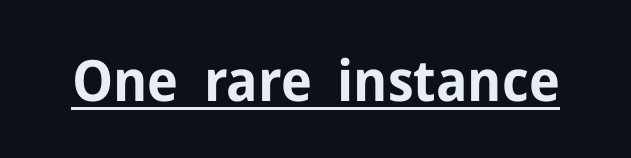
Are there feet on the stems? There aren't — it's a sans. Decoration check: the copy is underlined. Letter spacing: default. Note the varied advance widths — an 'i' is clearly narrower than an 'm'. As a designer I'd log this as weight 700, bold.
